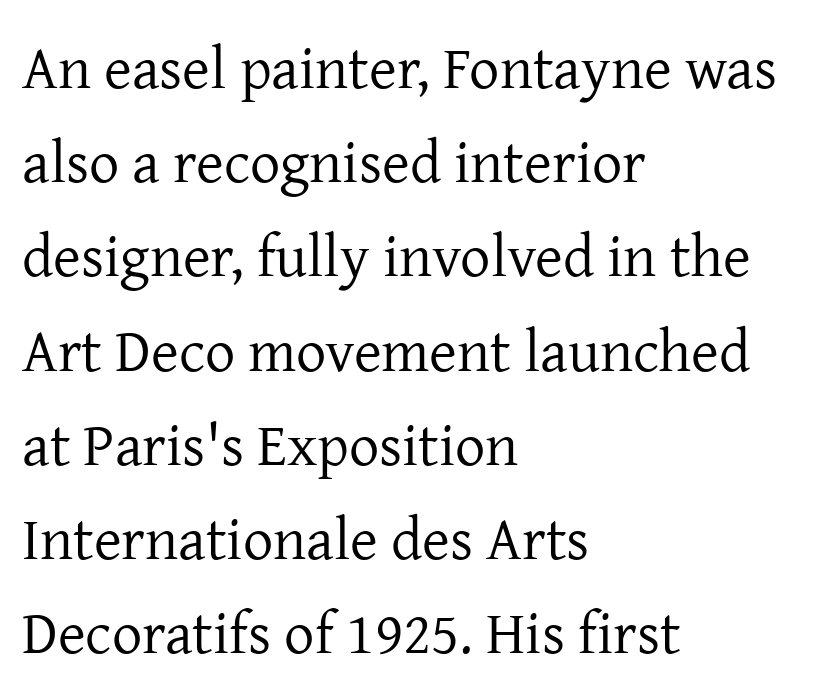
Q: Is the text bold? A: No.
Q: Is the text italic (slanted)? A: No, it is upright.
Q: Is the typeface a serif or a sans-serif typeface? A: Serif.
Q: Is the text underlined? A: No.
Q: How is the paragraph aligned? A: Left-aligned.
Q: Is the spacing between letters normal or unusually wide? A: Normal.
Q: Is the spacing between lines tight, normal or loose? A: Normal.
Q: Width (condensed, normal, or wide)? A: Normal.
Q: Stroke contrast? A: Low.
Q: x-height? A: Medium.
Q: Monospaced? A: No.
